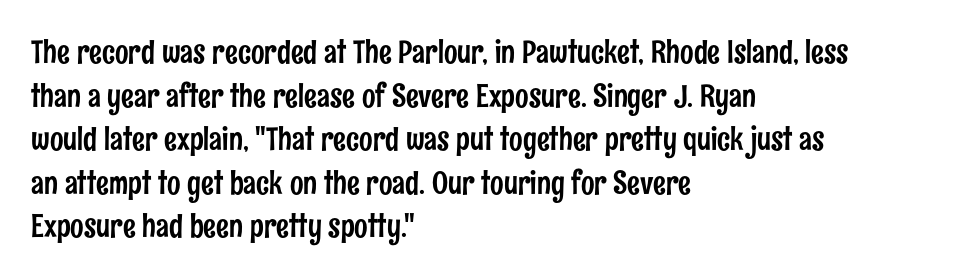
{"serif": "no", "italic": "no", "width": "condensed", "stroke_contrast": "low", "x_height": "medium", "monospaced": "no", "underline": "no", "align": "left", "line_spacing": "normal", "line_spacing_ratio": 1.36, "letter_spacing": "normal", "letter_spacing_em": 0.0, "glyph_px": 32}
